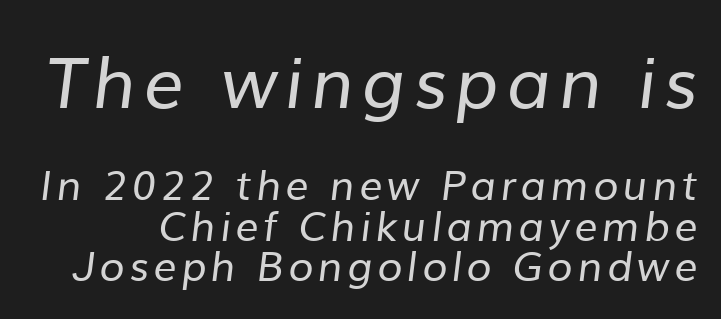
Q: Is the text bold? A: No.
Q: Is the typeface a serif or a sans-serif typeface? A: Sans-serif.
Q: Is the text underlined? A: No.
Q: Is the spacing between lines tight, normal or loose? A: Tight.
Q: Which block of text is set in a larger size, the first (top) or the second (bottom)? A: The first (top) one.
Q: Width (condensed, normal, or wide)? A: Normal.
Q: Stroke contrast? A: Low.
Q: x-height? A: Medium.
Q: Monospaced? A: No.
